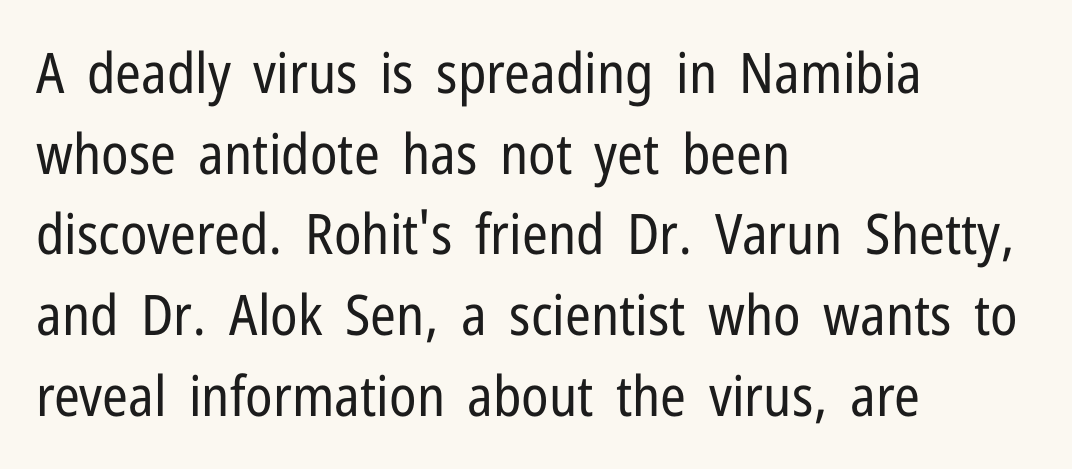
The image shows 56 px regular-weight, condensed sans-serif type, upright; set left-aligned, normal line spacing (1.44x), normal letter spacing, not underlined; low stroke contrast and a medium x-height.
